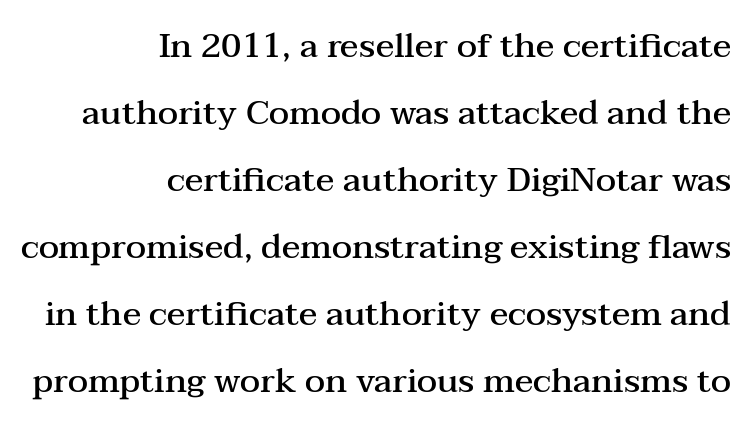
{"serif": "yes", "italic": "no", "bold": "semi", "weight": "semibold", "width": "wide", "stroke_contrast": "medium", "x_height": "medium", "monospaced": "no", "underline": "no", "align": "right", "line_spacing": "loose", "line_spacing_ratio": 1.97, "letter_spacing": "normal", "letter_spacing_em": 0.0, "glyph_px": 34}
